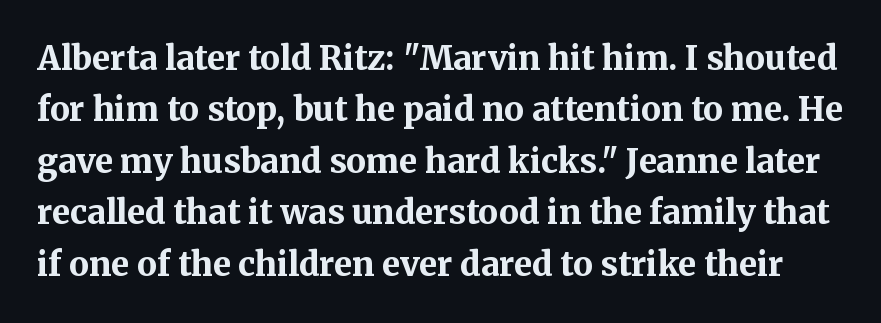
Weight: bold. Is this a fixed-width face? No — the glyphs have proportional, varying widths. Is the letter spacing exaggerated? No — it looks like the ordinary default. Every character sits straight up, as roman type does. The specimen omits any rule beneath the text block's lines. The leading is moderate, giving the passage an even texture.
